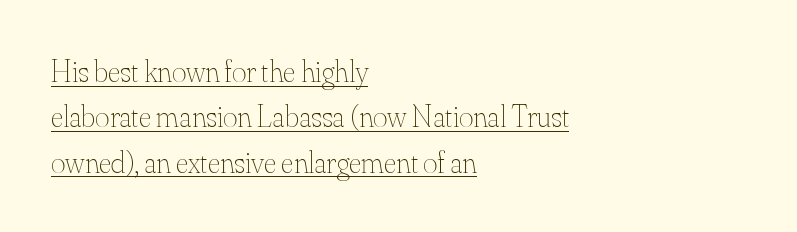
The image shows 31 px thin type, upright; set left-aligned, normal line spacing (1.46x), normal letter spacing, underlined; medium stroke contrast and a small x-height.
